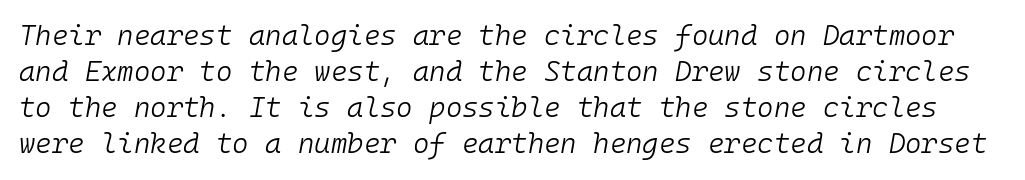
{"italic": "yes", "lean": "right", "slant_degrees": 10, "bold": "no", "weight": "light", "width": "normal", "stroke_contrast": "low", "x_height": "medium", "monospaced": "yes", "underline": "no", "line_spacing": "normal", "line_spacing_ratio": 1.29, "letter_spacing": "normal", "letter_spacing_em": 0.0, "glyph_px": 28}
